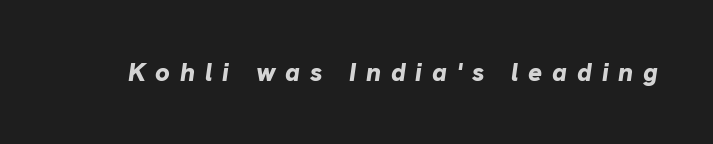
The face used here has the dense, thick strokes of a bold. The passage shown is not underscored anywhere. The passage shown has open, widely tracked lettering throughout. It's the slanting kind of type.
